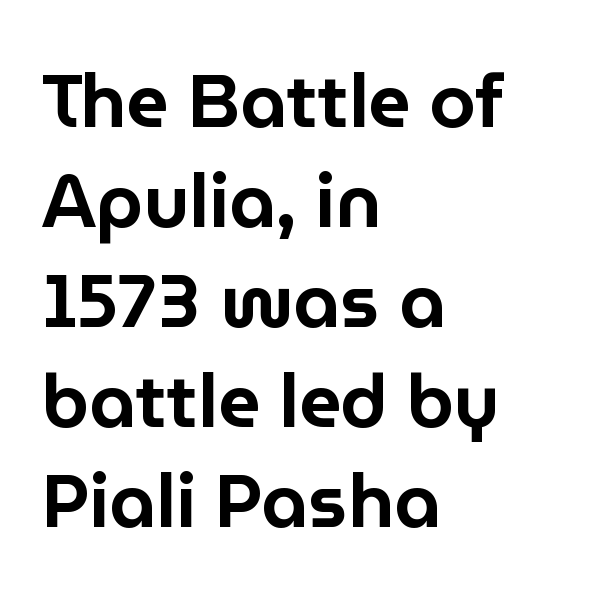
The image shows 74 px sans-serif type, upright; set left-aligned, normal line spacing (1.35x), normal letter spacing, not underlined; low stroke contrast and a medium x-height.
